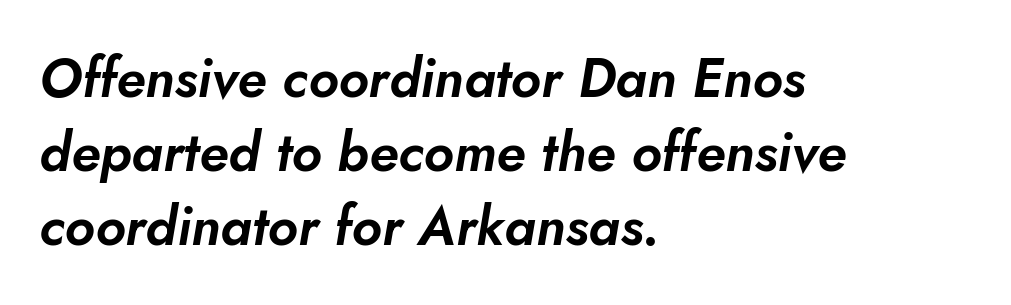
{"italic": "yes", "lean": "right", "slant_degrees": 5, "width": "normal", "stroke_contrast": "low", "x_height": "small", "monospaced": "no", "underline": "no", "align": "left", "line_spacing": "normal", "line_spacing_ratio": 1.37, "letter_spacing": "normal", "letter_spacing_em": 0.0, "glyph_px": 54}
